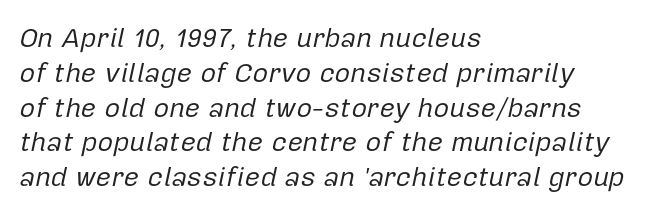
Q: Is the text bold? A: No.
Q: Is the text italic (slanted)? A: Yes, it leans right by about 12 degrees.
Q: Is the text underlined? A: No.
Q: How is the paragraph aligned? A: Left-aligned.
Q: Is the spacing between letters normal or unusually wide? A: Normal.
Q: Is the spacing between lines tight, normal or loose? A: Normal.
